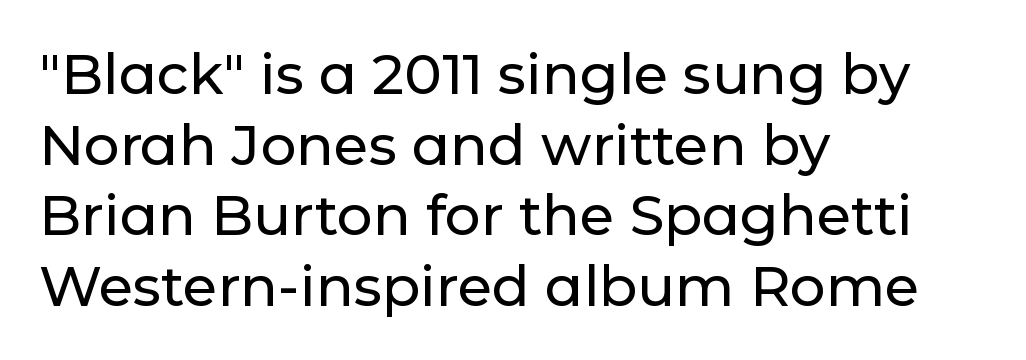
These lines are set flush left with a ragged right edge. Spacing verdict: proportional, widths tailored to each character. Evenly set lines give the paragraph a standard silhouette. Ascenders rise straight up at ninety degrees. The designer went with a sans here, leaving each stem footless. Standard letterfit; no display-style spreading of the glyphs.
